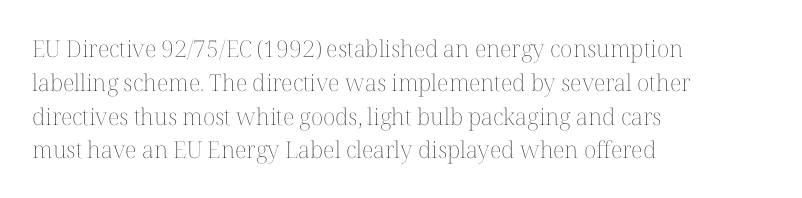
The image shows 23 px text type, upright; set left-aligned, normal line spacing (1.47x), normal letter spacing, not underlined.
